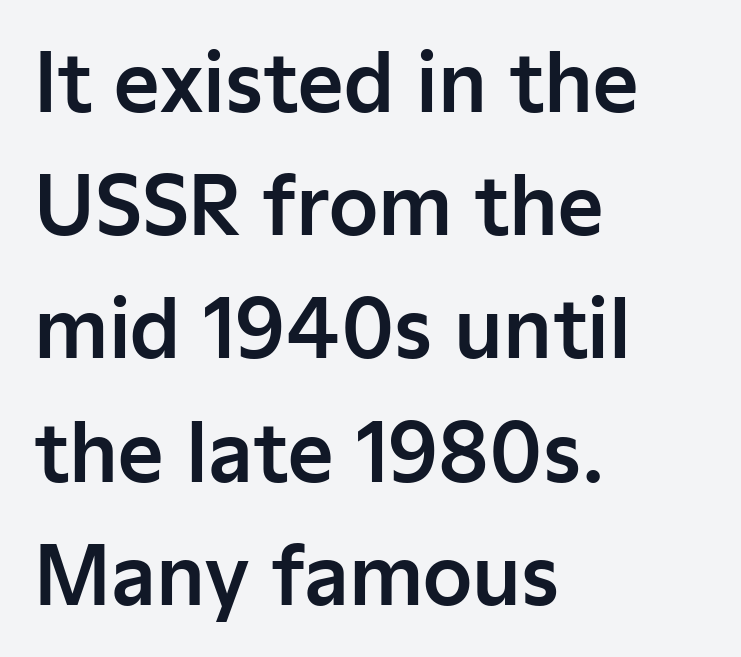
{"serif": "no", "italic": "no", "width": "normal", "stroke_contrast": "low", "x_height": "medium", "monospaced": "no", "underline": "no", "align": "left", "line_spacing": "normal", "line_spacing_ratio": 1.56, "letter_spacing": "normal", "letter_spacing_em": 0.0, "glyph_px": 79}
